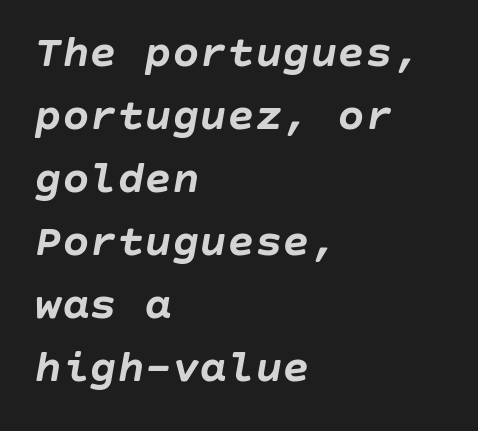
{"italic": "yes", "lean": "right", "slant_degrees": 10, "bold": "yes", "weight": "semibold", "width": "normal", "stroke_contrast": "low", "x_height": "large", "underline": "no", "align": "left", "line_spacing": "normal", "line_spacing_ratio": 1.37, "letter_spacing": "normal", "letter_spacing_em": 0.0, "glyph_px": 46}
